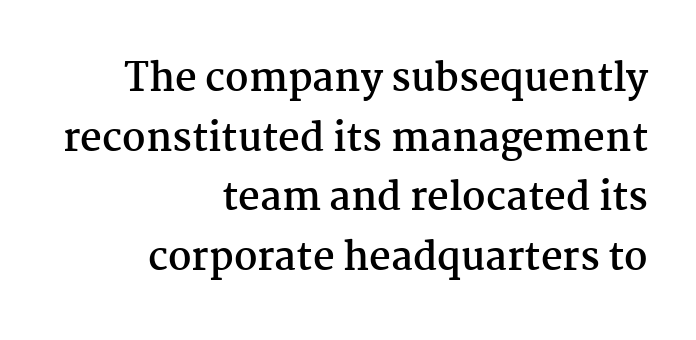
The image shows 38 px semibold serif type, upright; set right-aligned, normal line spacing (1.57x), normal letter spacing, not underlined; medium stroke contrast and a medium x-height.
